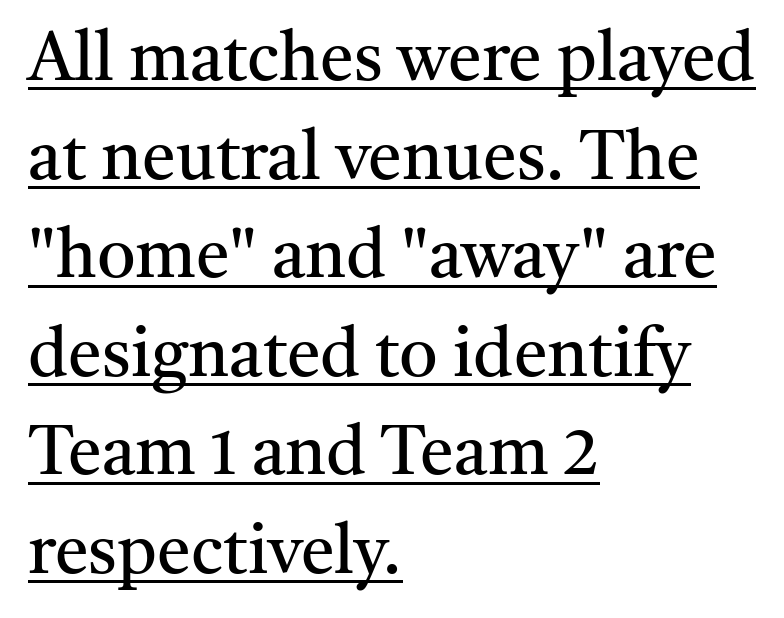
The font family rendered here belongs to the serif group. The typesetter chose a ragged-right arrangement here. These glyphs show unthickened strokes, regular width or finer. A baseline rule has been typeset under these characters. Inter-character spacing is left at the font's built-in metrics.
